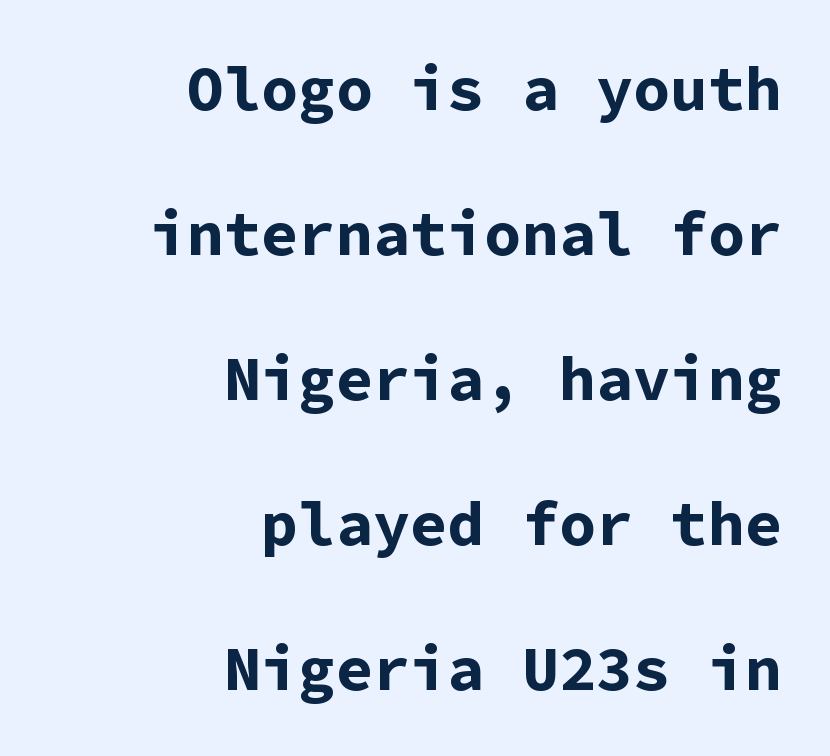
The passage shown is typed in a monospace face where columns stay perfectly aligned. The glyphs have the mass of a bold cut. Visually the block forms a straight wall on the right and a jagged coastline on the left. Typographically, this falls in the sans-serif category. The axis of the letterforms is exactly vertical. You could call the tracking neutral — neither tight nor loose.
